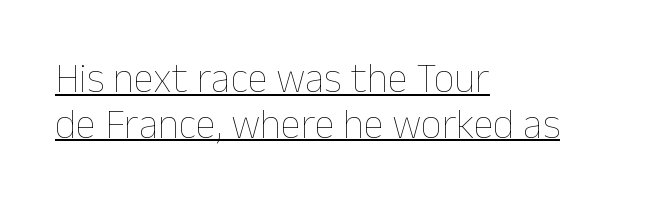
The block of text is dense from top to bottom, with scant space between rows. Stems here are at most as thick as an everyday book face. These lines were composed using upright roman letters. The sample's only ornament is a line tracing under the words. This sample uses plain, unmodified letter spacing.
